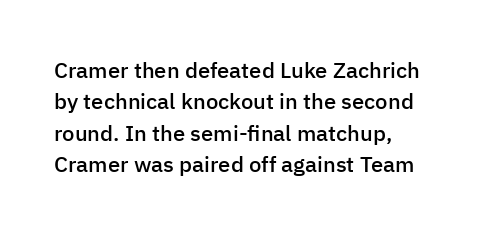
{"italic": "no", "bold": "semi", "underline": "no", "align": "left", "line_spacing": "normal", "line_spacing_ratio": 1.43, "letter_spacing": "normal", "letter_spacing_em": 0.0, "glyph_px": 22}
